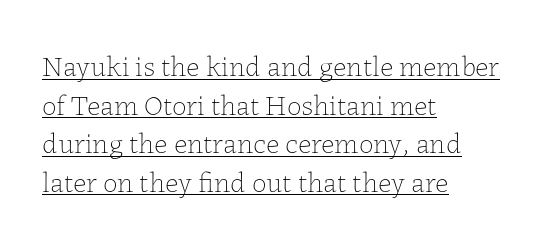
The image shows 29 px thin type, upright; set left-aligned, normal line spacing (1.33x), normal letter spacing, underlined; low stroke contrast and a medium x-height.
